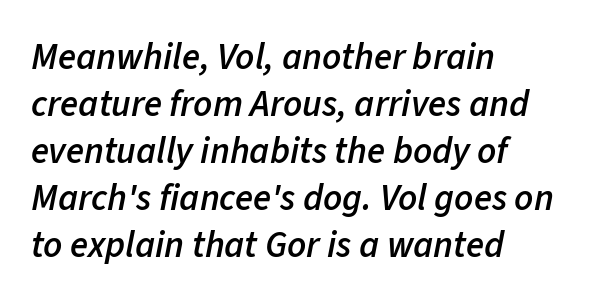
The image shows 37 px semibold type, italic (leaning right); set left-aligned, normal line spacing (1.27x), normal letter spacing, not underlined; low stroke contrast and a medium x-height.
